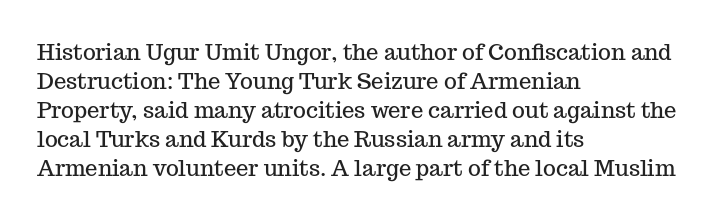
The image shows 22 px text type, upright; set left-aligned, normal line spacing (1.32x), normal letter spacing, not underlined.
